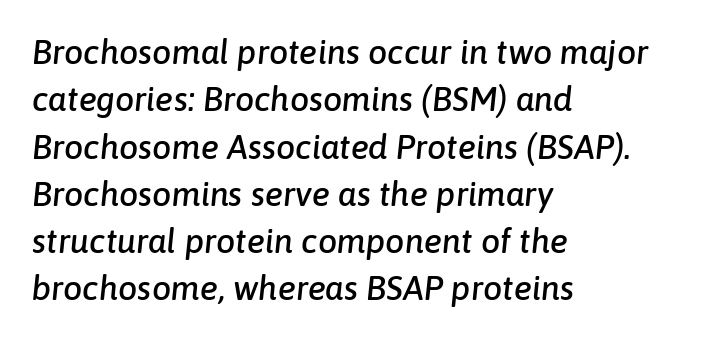
Q: Is the text italic (slanted)? A: Yes, it leans right by about 6 degrees.
Q: Is the text underlined? A: No.
Q: How is the paragraph aligned? A: Left-aligned.
Q: Is the spacing between letters normal or unusually wide? A: Normal.
Q: Is the spacing between lines tight, normal or loose? A: Normal.
Q: Width (condensed, normal, or wide)? A: Normal.
Q: Stroke contrast? A: Low.
Q: x-height? A: Medium.
Q: Monospaced? A: No.
